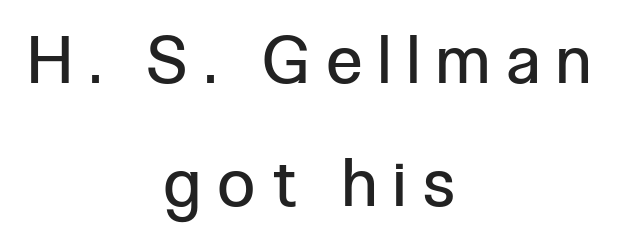
{"serif": "no", "italic": "no", "bold": "no", "weight": "regular", "width": "condensed", "stroke_contrast": "low", "x_height": "medium", "monospaced": "no", "underline": "no", "align": "center", "line_spacing_ratio": 1.87, "letter_spacing": "wide", "letter_spacing_em": 0.27, "glyph_px": 66}
